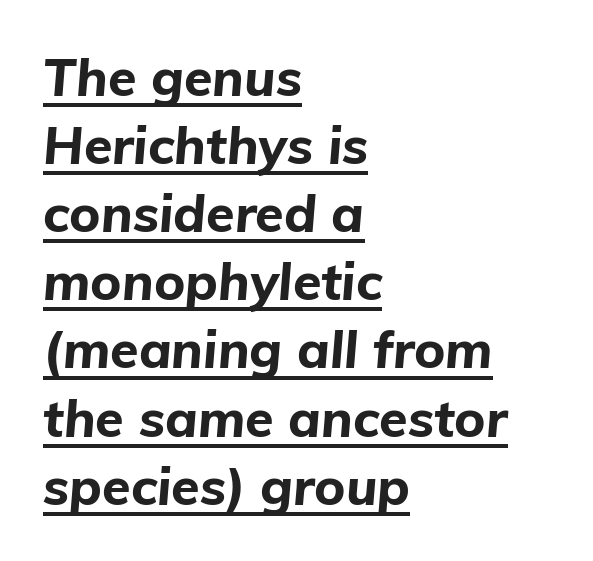
A typesetter would call this proportional, since set widths differ per character. Baseline-to-baseline distance is the conventional proportion of letter height. The passage shown is emphatically bold. Notice how a bar underscores the lettering throughout.
